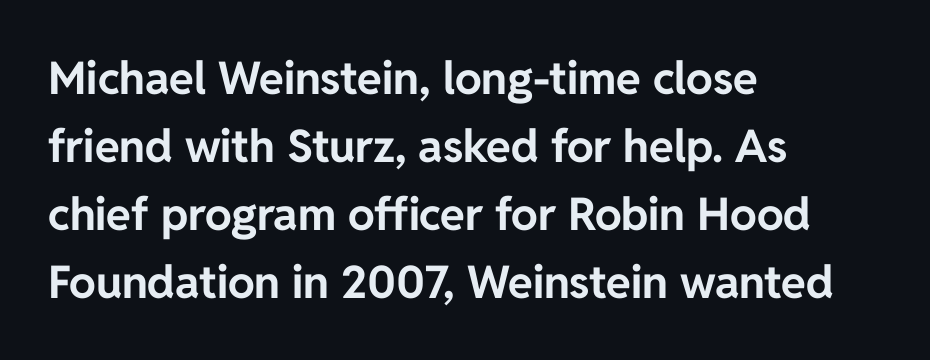
Q: Is the text bold? A: Yes.
Q: Is the text italic (slanted)? A: No, it is upright.
Q: Is the typeface a serif or a sans-serif typeface? A: Sans-serif.
Q: Is the text underlined? A: No.
Q: How is the paragraph aligned? A: Left-aligned.
Q: Is the spacing between letters normal or unusually wide? A: Normal.
Q: Is the spacing between lines tight, normal or loose? A: Normal.
Q: Width (condensed, normal, or wide)? A: Normal.
Q: Stroke contrast? A: Low.
Q: x-height? A: Medium.
Q: Monospaced? A: No.
